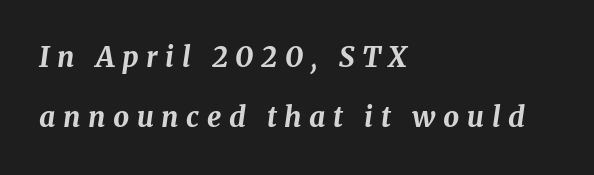
{"italic": "yes", "lean": "right", "slant_degrees": 8, "bold": "yes", "weight": "bold", "width": "normal", "stroke_contrast": "medium", "x_height": "medium", "monospaced": "no", "underline": "no", "align": "left", "line_spacing": "loose", "line_spacing_ratio": 2.15, "letter_spacing": "wide", "letter_spacing_em": 0.27, "glyph_px": 28}
